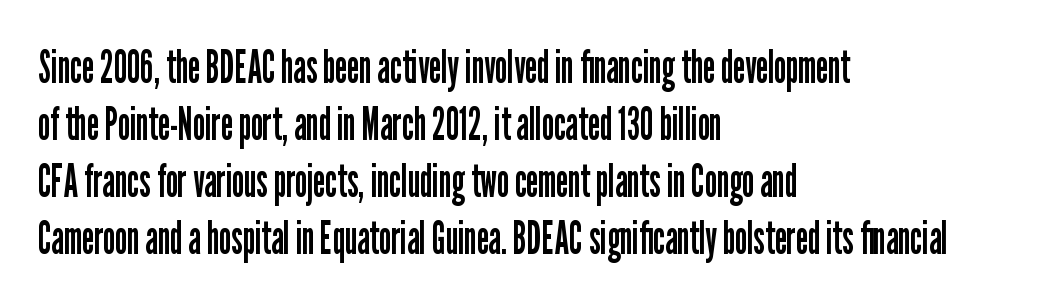
Q: Is the text bold? A: No.
Q: Is the text italic (slanted)? A: No, it is upright.
Q: Is the typeface a serif or a sans-serif typeface? A: Sans-serif.
Q: Is the text underlined? A: No.
Q: How is the paragraph aligned? A: Left-aligned.
Q: Is the spacing between letters normal or unusually wide? A: Normal.
Q: Width (condensed, normal, or wide)? A: Condensed.
Q: Stroke contrast? A: Low.
Q: x-height? A: Medium.
Q: Monospaced? A: No.
